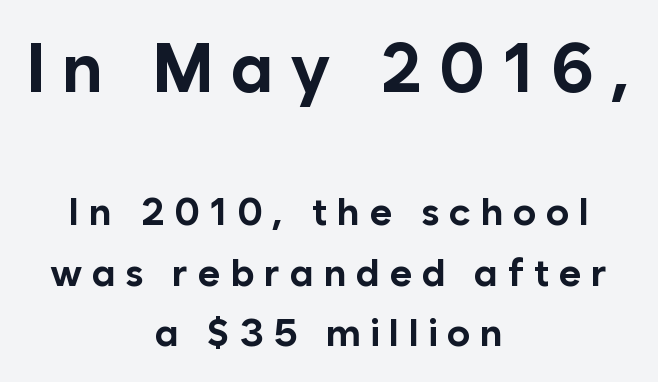
The image shows 69 px bold sans-serif type, upright; set centered, normal line spacing (1.54x), unusually wide letter spacing (+0.24 em), not underlined; the first (top) block is 1.77x larger; low stroke contrast and a medium x-height.
